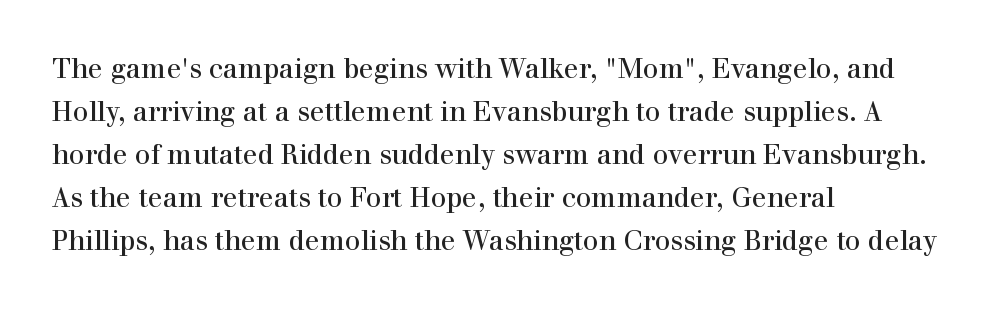
Q: Is the text bold? A: No.
Q: Is the text italic (slanted)? A: No, it is upright.
Q: Is the text underlined? A: No.
Q: How is the paragraph aligned? A: Left-aligned.
Q: Is the spacing between letters normal or unusually wide? A: Normal.
Q: Is the spacing between lines tight, normal or loose? A: Normal.
